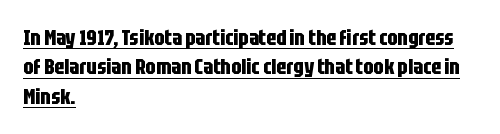
Q: Is the text bold? A: Yes.
Q: Is the text italic (slanted)? A: No, it is upright.
Q: Is the text underlined? A: Yes.
Q: How is the paragraph aligned? A: Left-aligned.
Q: Is the spacing between letters normal or unusually wide? A: Normal.
Q: Is the spacing between lines tight, normal or loose? A: Normal.
